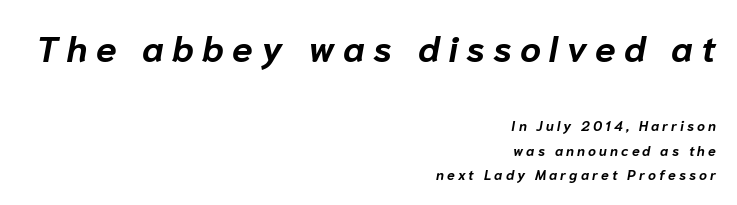
Q: Is the text bold? A: Yes.
Q: Is the text italic (slanted)? A: Yes, it leans right by about 10 degrees.
Q: Is the text underlined? A: No.
Q: How is the paragraph aligned? A: Right-aligned.
Q: Is the spacing between letters normal or unusually wide? A: Unusually wide.
Q: Which block of text is set in a larger size, the first (top) or the second (bottom)? A: The first (top) one.
Q: Width (condensed, normal, or wide)? A: Normal.
Q: Stroke contrast? A: Low.
Q: x-height? A: Medium.
Q: Monospaced? A: No.
